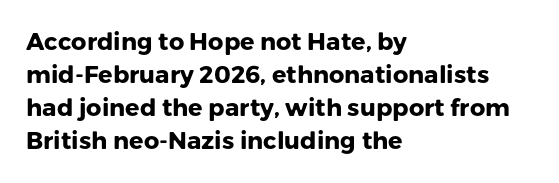
Q: Is the text bold? A: Yes.
Q: Is the text italic (slanted)? A: No, it is upright.
Q: Is the text underlined? A: No.
Q: How is the paragraph aligned? A: Left-aligned.
Q: Is the spacing between letters normal or unusually wide? A: Normal.
Q: Is the spacing between lines tight, normal or loose? A: Normal.
